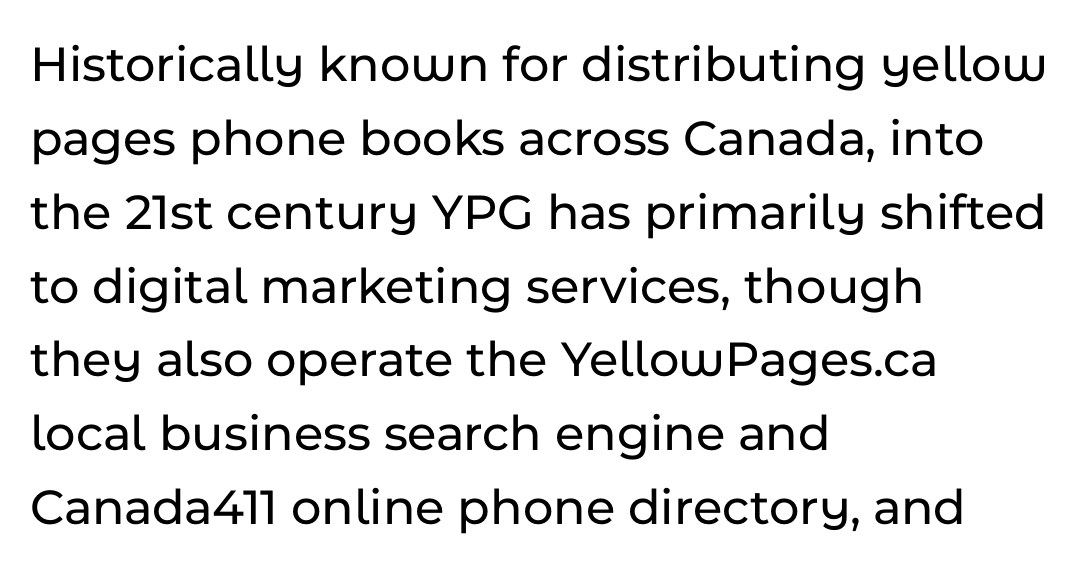
The image shows 52 px sans-serif type, upright; set left-aligned, normal line spacing (1.42x), normal letter spacing, not underlined; low stroke contrast and a medium x-height.
